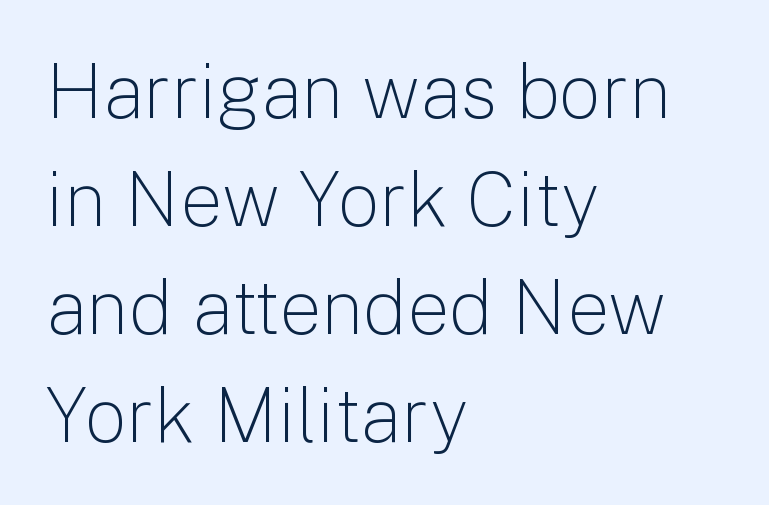
The image shows 75 px light sans-serif type, upright; set left-aligned, normal line spacing (1.44x), normal letter spacing, not underlined; low stroke contrast and a medium x-height.
